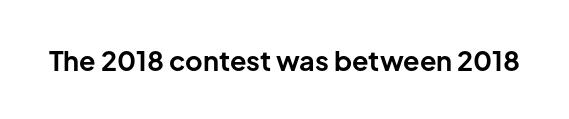
Q: Is the text bold? A: Yes.
Q: Is the text italic (slanted)? A: No, it is upright.
Q: Is the text underlined? A: No.
Q: Is the spacing between letters normal or unusually wide? A: Normal.
